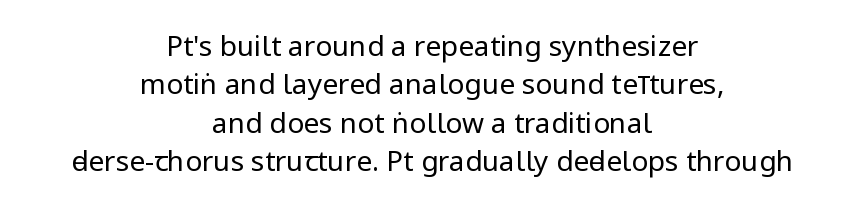
The image shows 28 px regular-weight, condensed sans-serif type, upright; set centered, normal line spacing (1.37x), normal letter spacing, not underlined; low stroke contrast and a large x-height.
